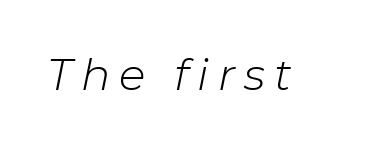
Proportional: the letters do not fall into vertical columns. Here the glyphs are tracked loosely, breaking word shapes into spaced letters. The characters are drawn with everyday or finer stroke widths. Has an underline been added? It has not. Compared with ordinary roman type, these characters are visibly tilted.
